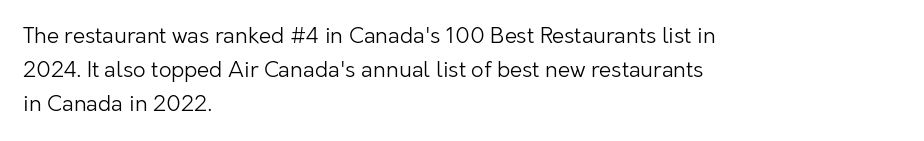
The image shows 22 px text type, upright; set left-aligned, normal line spacing (1.54x), normal letter spacing, not underlined.
